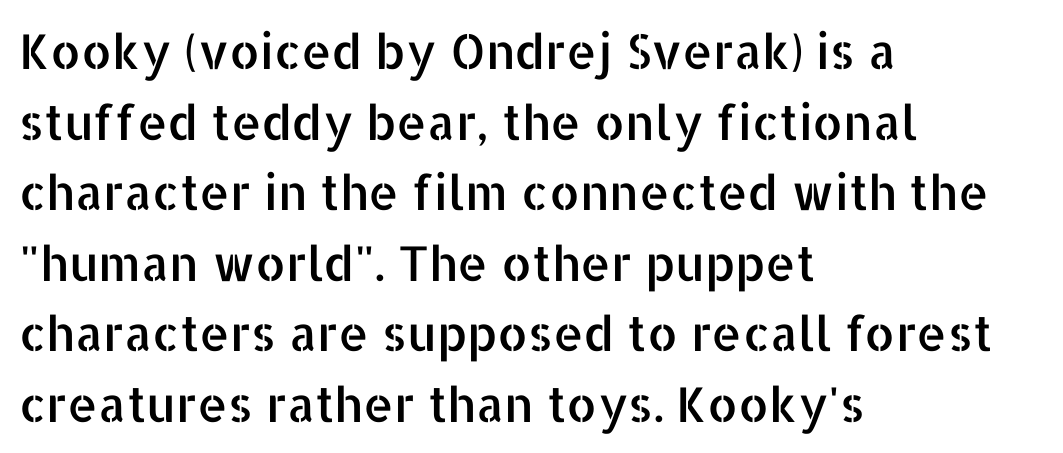
The specimen omits any rule beneath the text block's lines. Visually the block forms a straight wall on the left and a jagged coastline on the right. Do the letters lean? They stand straight. The gaps between neighbouring characters are ordinary and unremarkable. These lines are rendered in a variable-pitch font. Compared with typical paragraphs, the rows here are spaced about the same.
